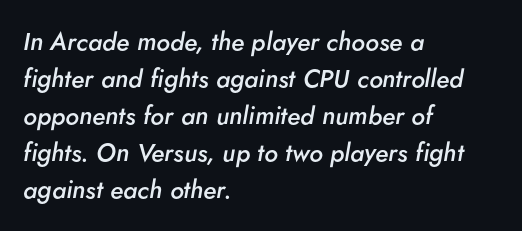
The vertical gap from one line to the next is medium. A typesetter would mark this as italic. Observe the ordinary spacing: letters are neighbours, not strangers. Every row of glyphs begins at an identical x-position on the left.
